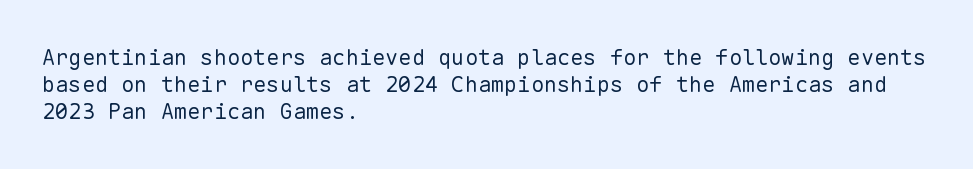
The image shows 22 px text type, upright; set left-aligned, line spacing 1.23x, normal letter spacing, not underlined.
